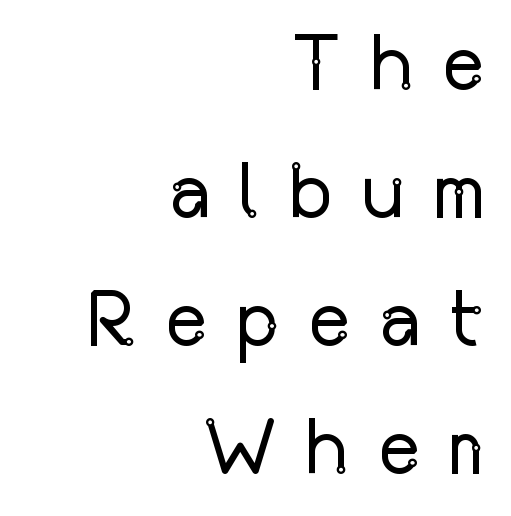
The image shows 80 px regular-weight, condensed sans-serif type, upright; set right-aligned, normal line spacing (1.6x), unusually wide letter spacing (+0.35 em), not underlined; low stroke contrast and a medium x-height.
